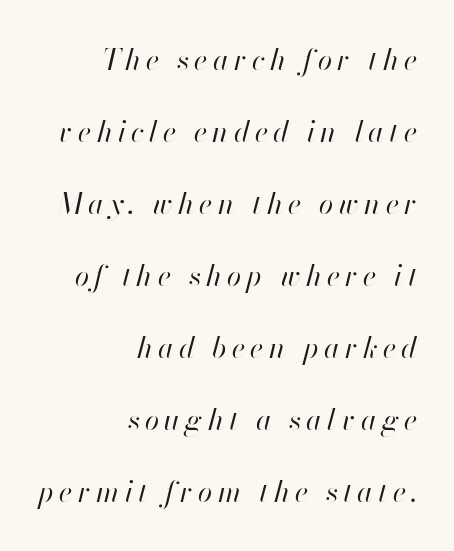
{"italic": "yes", "lean": "right", "slant_degrees": 13, "bold": "no", "weight": "regular", "width": "normal", "stroke_contrast": "high", "x_height": "small", "monospaced": "no", "underline": "no", "align": "right", "line_spacing": "loose", "line_spacing_ratio": 2.48, "glyph_px": 29}
